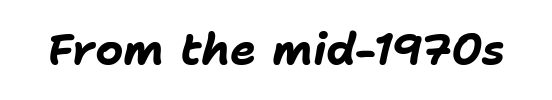
The image shows 44 px bold type, italic (leaning right); set normal letter spacing, not underlined; low stroke contrast and a medium x-height.
